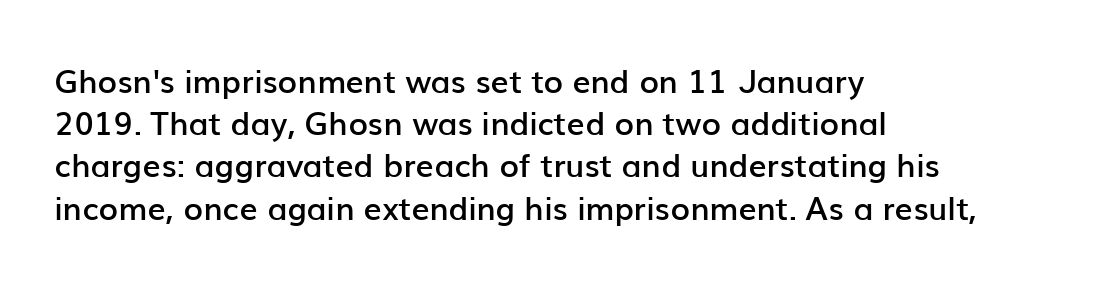
{"serif": "no", "italic": "no", "bold": "semi", "weight": "semibold", "width": "normal", "stroke_contrast": "low", "x_height": "medium", "monospaced": "no", "underline": "no", "align": "left", "line_spacing": "normal", "line_spacing_ratio": 1.32, "letter_spacing": "normal", "letter_spacing_em": 0.0, "glyph_px": 32}
